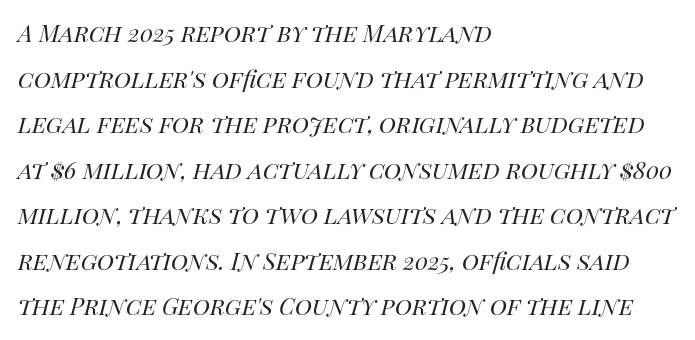
The image shows 29 px regular-weight type, italic (leaning right); set left-aligned, normal line spacing (1.57x), normal letter spacing, not underlined; high stroke contrast and a large x-height.
